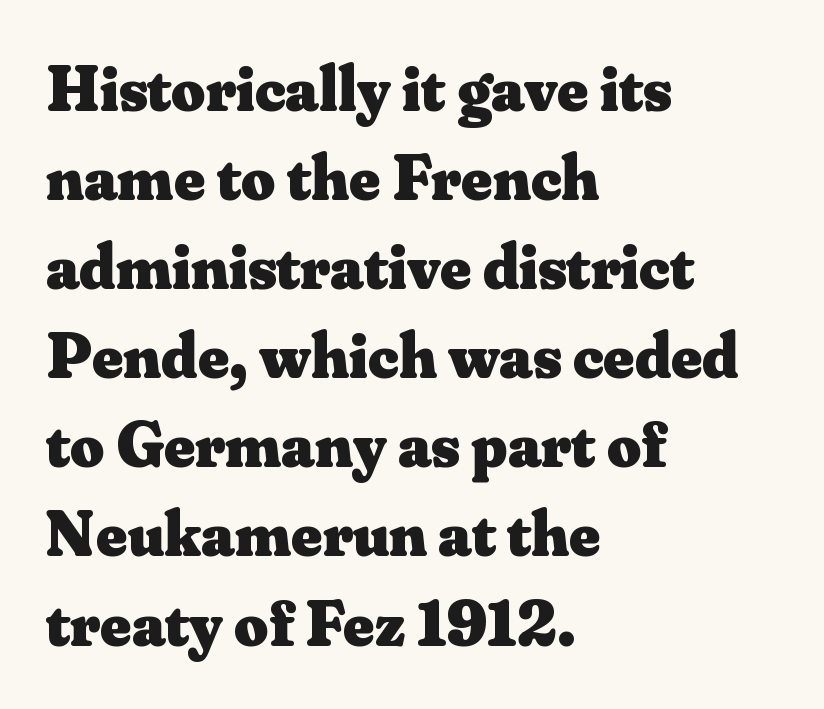
The image shows 66 px heavy serif type, upright; set left-aligned, normal line spacing (1.35x), normal letter spacing, not underlined; medium stroke contrast and a small x-height.
